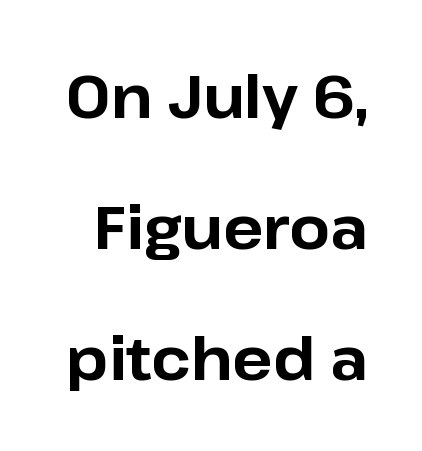
{"serif": "no", "italic": "no", "bold": "yes", "weight": "bold", "width": "normal", "stroke_contrast": "low", "x_height": "medium", "monospaced": "no", "underline": "no", "line_spacing": "loose", "line_spacing_ratio": 2.22, "letter_spacing": "normal", "letter_spacing_em": 0.0, "glyph_px": 59}
